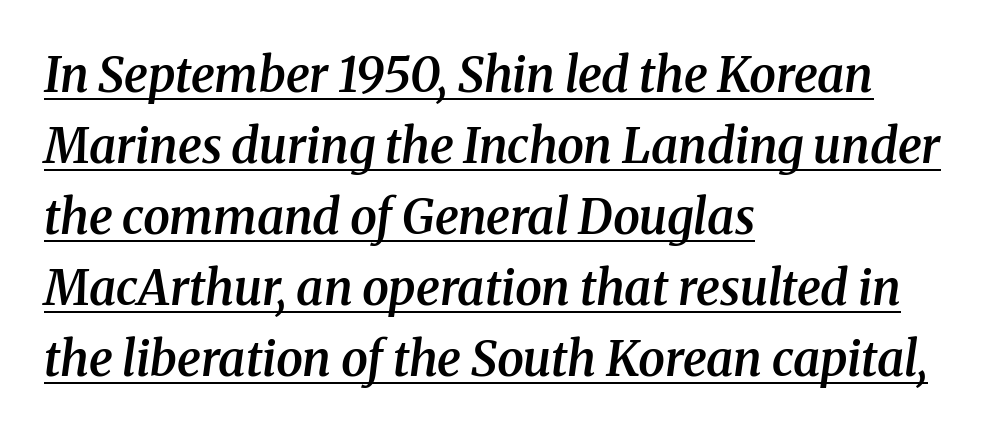
The image shows 48 px semibold serif type, italic (leaning right); set left-aligned, normal line spacing (1.48x), normal letter spacing, underlined; medium stroke contrast and a medium x-height.
